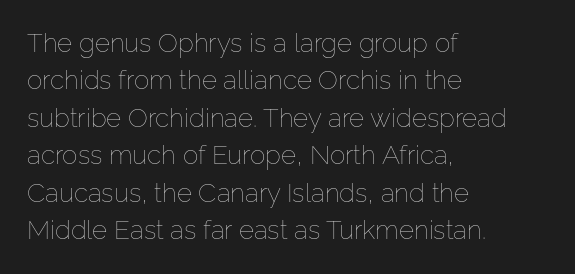
Q: Is the text bold? A: No.
Q: Is the text italic (slanted)? A: No, it is upright.
Q: Is the text underlined? A: No.
Q: How is the paragraph aligned? A: Left-aligned.
Q: Is the spacing between letters normal or unusually wide? A: Normal.
Q: Is the spacing between lines tight, normal or loose? A: Normal.
